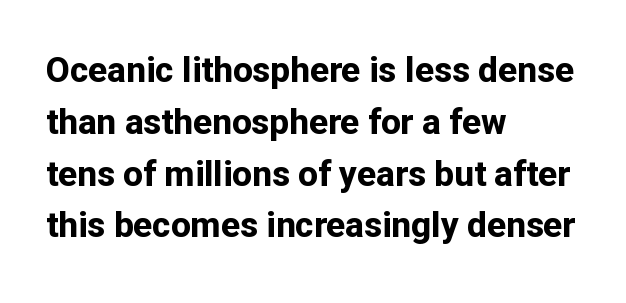
The image shows 35 px bold sans-serif type, upright; set left-aligned, normal line spacing (1.48x), normal letter spacing, not underlined; low stroke contrast and a medium x-height.
